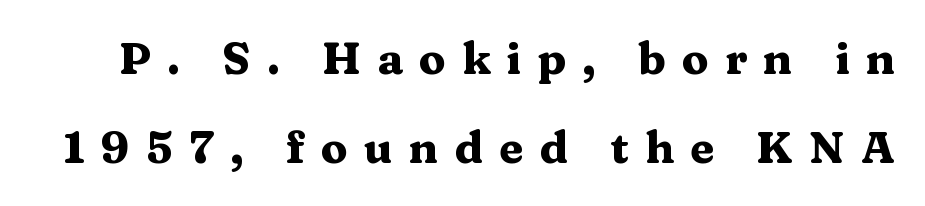
{"serif": "yes", "italic": "no", "bold": "yes", "weight": "heavy", "width": "wide", "stroke_contrast": "medium", "x_height": "medium", "monospaced": "no", "underline": "no", "line_spacing": "loose", "line_spacing_ratio": 2.03, "letter_spacing": "wide", "letter_spacing_em": 0.37, "glyph_px": 44}
